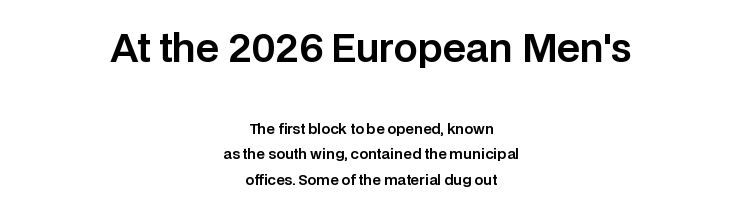
Q: Is the text italic (slanted)? A: No, it is upright.
Q: Is the typeface a serif or a sans-serif typeface? A: Sans-serif.
Q: Is the text underlined? A: No.
Q: How is the paragraph aligned? A: Centered.
Q: Is the spacing between letters normal or unusually wide? A: Normal.
Q: Which block of text is set in a larger size, the first (top) or the second (bottom)? A: The first (top) one.
Q: Width (condensed, normal, or wide)? A: Normal.
Q: Stroke contrast? A: Low.
Q: x-height? A: Large.
Q: Monospaced? A: No.
